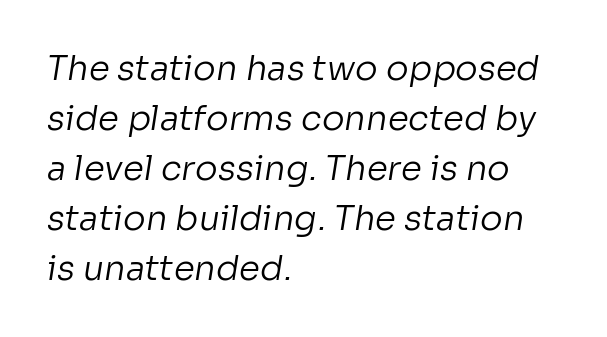
Q: Is the text bold? A: No.
Q: Is the typeface a serif or a sans-serif typeface? A: Sans-serif.
Q: Is the text underlined? A: No.
Q: How is the paragraph aligned? A: Left-aligned.
Q: Is the spacing between letters normal or unusually wide? A: Normal.
Q: Is the spacing between lines tight, normal or loose? A: Normal.
Q: Width (condensed, normal, or wide)? A: Normal.
Q: Stroke contrast? A: Low.
Q: x-height? A: Medium.
Q: Monospaced? A: No.
